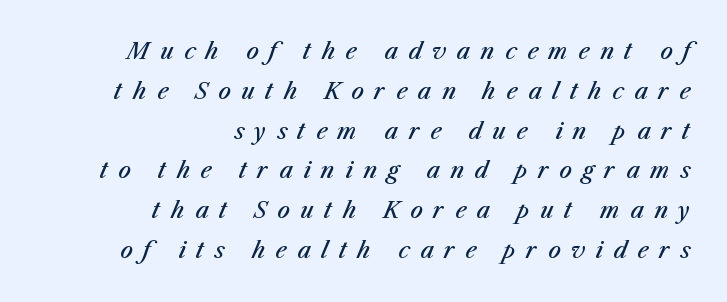
{"italic": "yes", "lean": "right", "slant_degrees": 23, "bold": "semi", "underline": "no", "align": "right", "line_spacing_ratio": 1.81, "letter_spacing": "wide", "letter_spacing_em": 0.48, "glyph_px": 22}
